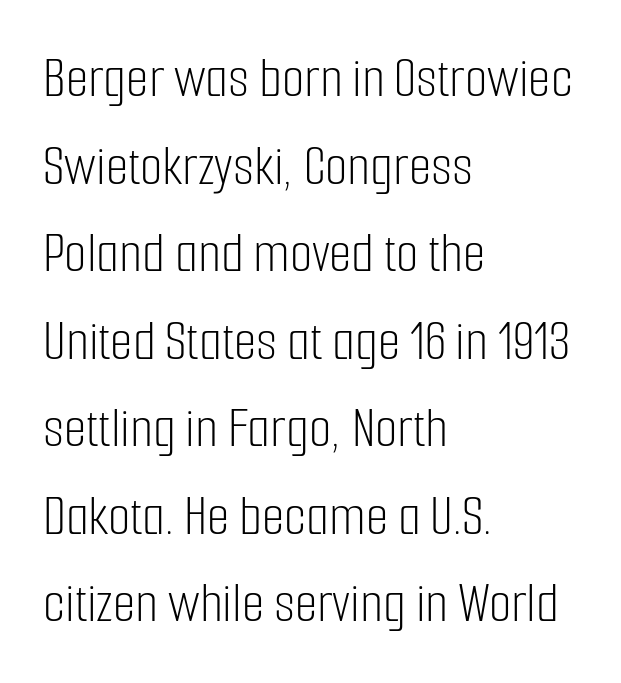
{"serif": "no", "italic": "no", "bold": "no", "weight": "light", "width": "condensed", "stroke_contrast": "low", "x_height": "medium", "monospaced": "no", "underline": "no", "align": "left", "line_spacing": "normal", "line_spacing_ratio": 1.51, "letter_spacing": "normal", "letter_spacing_em": 0.0, "glyph_px": 58}
